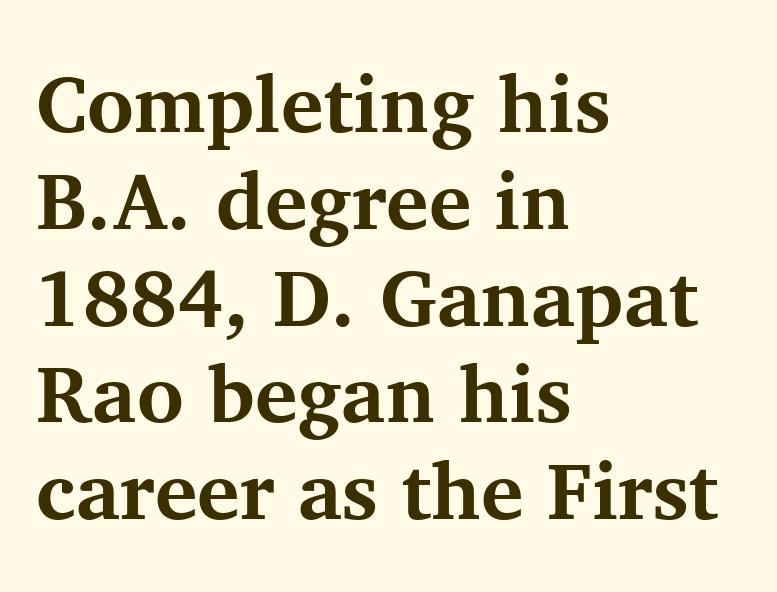
{"serif": "yes", "italic": "no", "bold": "yes", "weight": "bold", "width": "normal", "stroke_contrast": "medium", "x_height": "medium", "monospaced": "no", "underline": "no", "align": "left", "line_spacing_ratio": 1.21, "letter_spacing": "normal", "letter_spacing_em": 0.0, "glyph_px": 80}
